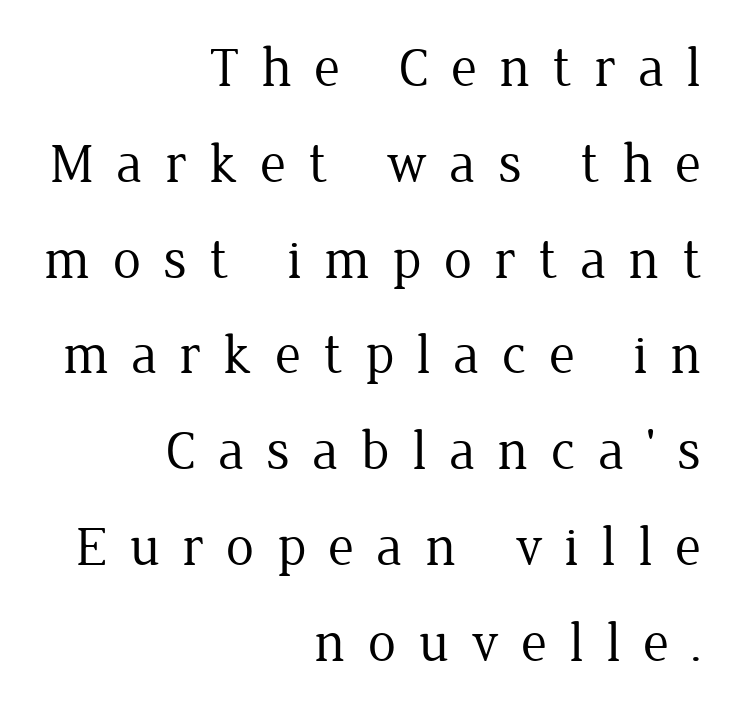
Q: Is the text bold? A: No.
Q: Is the text italic (slanted)? A: No, it is upright.
Q: Is the typeface a serif or a sans-serif typeface? A: Serif.
Q: Is the text underlined? A: No.
Q: How is the paragraph aligned? A: Right-aligned.
Q: Is the spacing between letters normal or unusually wide? A: Unusually wide.
Q: Width (condensed, normal, or wide)? A: Normal.
Q: Stroke contrast? A: Low.
Q: x-height? A: Medium.
Q: Monospaced? A: No.
